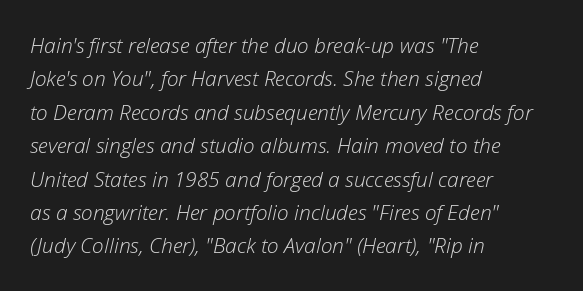
Leading matches the norm, producing a regular column. The face used here is rendered with its standard letterfit. Where is the straight margin? On the left. Underline: absent. Think standard paragraph weight, or any step lighter than that. Posture: slanted.
